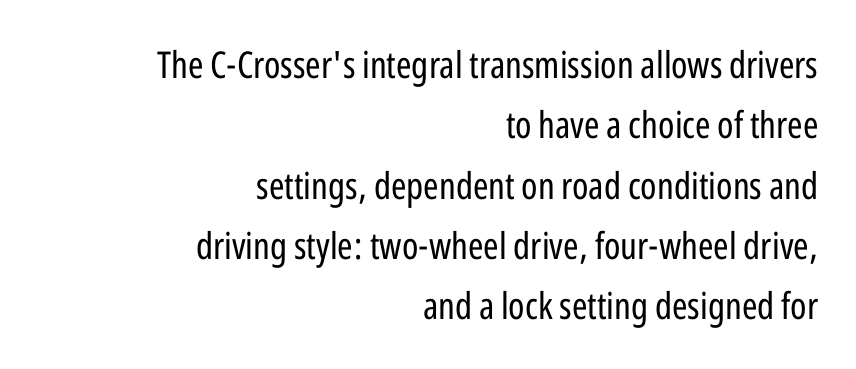
Q: Is the text bold? A: No.
Q: Is the text italic (slanted)? A: No, it is upright.
Q: Is the typeface a serif or a sans-serif typeface? A: Sans-serif.
Q: Is the text underlined? A: No.
Q: How is the paragraph aligned? A: Right-aligned.
Q: Is the spacing between letters normal or unusually wide? A: Normal.
Q: Is the spacing between lines tight, normal or loose? A: Normal.
Q: Width (condensed, normal, or wide)? A: Condensed.
Q: Stroke contrast? A: Low.
Q: x-height? A: Medium.
Q: Monospaced? A: No.
